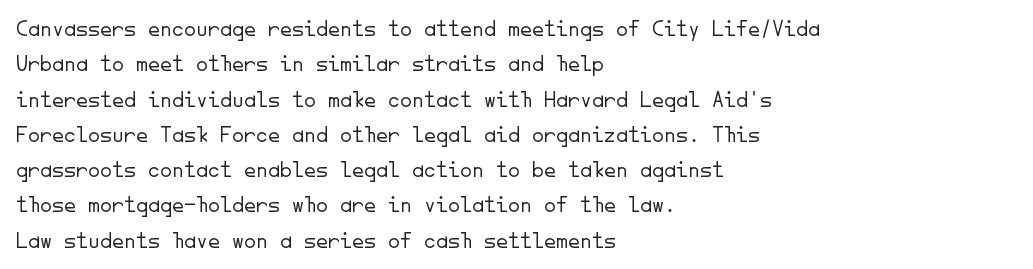
The image shows 24 px text type, upright; set left-aligned, normal line spacing (1.47x), normal letter spacing, not underlined.
